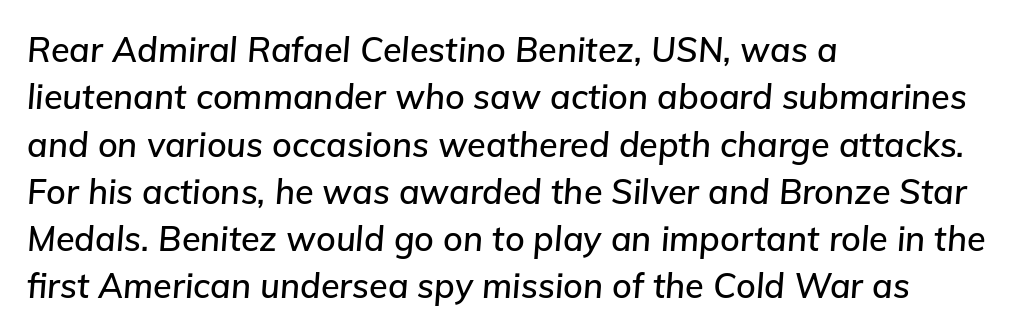
Q: Is the text italic (slanted)? A: Yes, it leans right by about 5 degrees.
Q: Is the text underlined? A: No.
Q: How is the paragraph aligned? A: Left-aligned.
Q: Is the spacing between letters normal or unusually wide? A: Normal.
Q: Is the spacing between lines tight, normal or loose? A: Normal.
Q: Width (condensed, normal, or wide)? A: Normal.
Q: Stroke contrast? A: Low.
Q: x-height? A: Medium.
Q: Monospaced? A: No.
